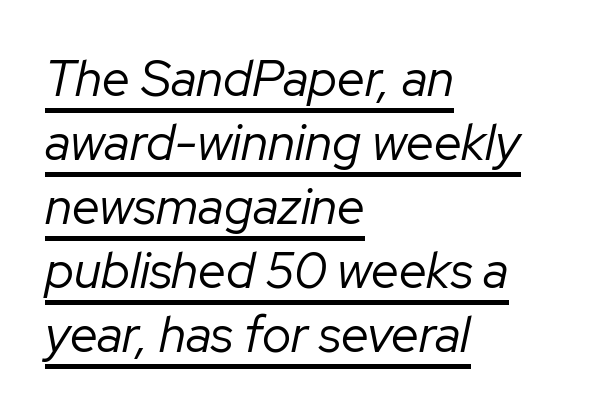
Designer's note — italics engaged. This is underlined copy, the kind a proofreader might mark for attention. The letterforms sit shoulder to shoulder at normal distance. Each letter keeps its own natural width here, so spacing adapts to shape. Compared with a centered layout, this one pins lines to the left instead. Weight: regular or lighter.
